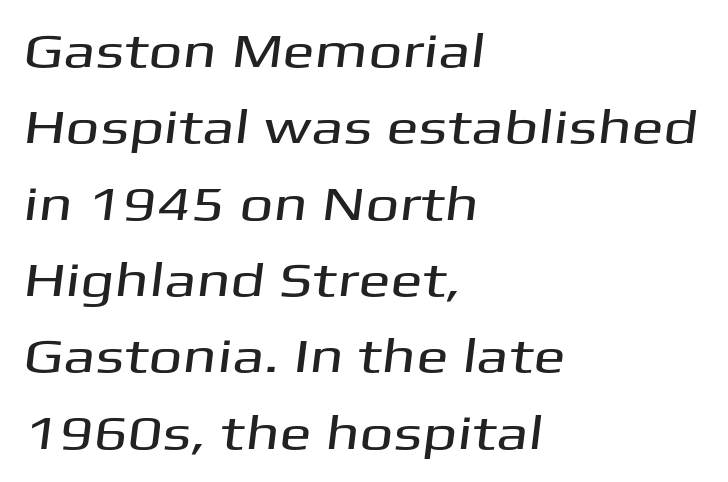
The image shows 48 px wide sans-serif type; set left-aligned, normal line spacing (1.59x), normal letter spacing, not underlined; medium stroke contrast and a medium x-height.
